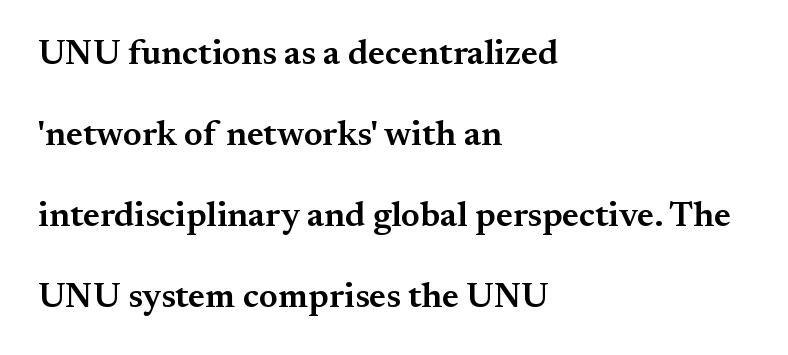
Q: Is the text bold? A: Semi-bold.
Q: Is the text italic (slanted)? A: No, it is upright.
Q: Is the typeface a serif or a sans-serif typeface? A: Serif.
Q: Is the text underlined? A: No.
Q: How is the paragraph aligned? A: Left-aligned.
Q: Is the spacing between letters normal or unusually wide? A: Normal.
Q: Is the spacing between lines tight, normal or loose? A: Loose.
Q: Width (condensed, normal, or wide)? A: Normal.
Q: Stroke contrast? A: Medium.
Q: x-height? A: Small.
Q: Monospaced? A: No.
